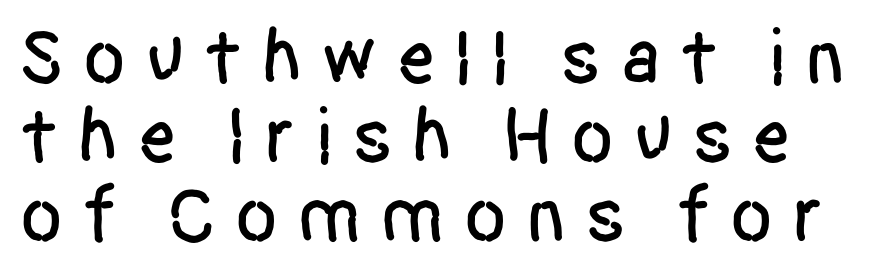
Q: Is the text italic (slanted)? A: No, it is upright.
Q: Is the typeface a serif or a sans-serif typeface? A: Sans-serif.
Q: Is the text underlined? A: No.
Q: Is the spacing between letters normal or unusually wide? A: Unusually wide.
Q: Is the spacing between lines tight, normal or loose? A: Tight.
Q: Width (condensed, normal, or wide)? A: Condensed.
Q: Stroke contrast? A: Low.
Q: x-height? A: Large.
Q: Monospaced? A: No.
